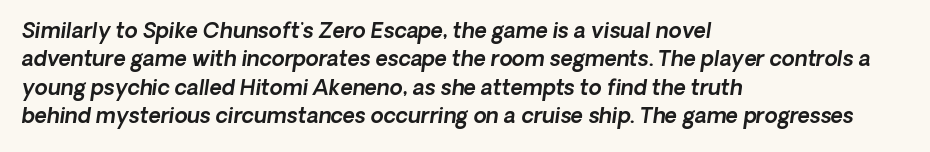
Each word holds together tightly as a unit, with standard inter-letter gaps. In terms of leading, this rendering sits right in the middle. Horizontally, the lines are justified to the leading edge only. Letters rest on an invisible, unmarked baseline.
